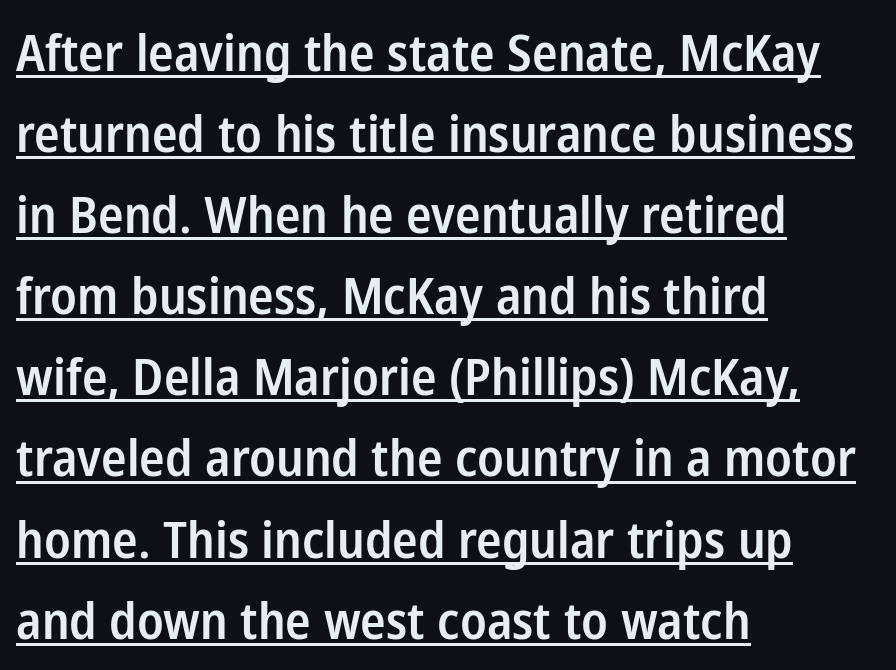
Think of a printed novel: that variable character pitch is what you see here. A fair bit of extra ink — the face is semibold, not bold. One-word summary of the alignment: left. Honestly, the underline is the first thing you notice here.
